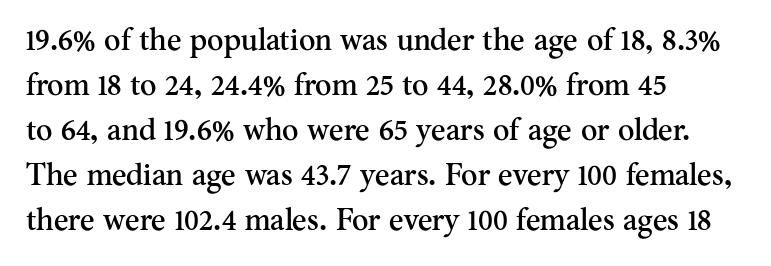
Q: Is the text italic (slanted)? A: No, it is upright.
Q: Is the typeface a serif or a sans-serif typeface? A: Serif.
Q: Is the text underlined? A: No.
Q: How is the paragraph aligned? A: Left-aligned.
Q: Is the spacing between letters normal or unusually wide? A: Normal.
Q: Is the spacing between lines tight, normal or loose? A: Normal.
Q: Width (condensed, normal, or wide)? A: Normal.
Q: Stroke contrast? A: Medium.
Q: x-height? A: Small.
Q: Monospaced? A: No.
